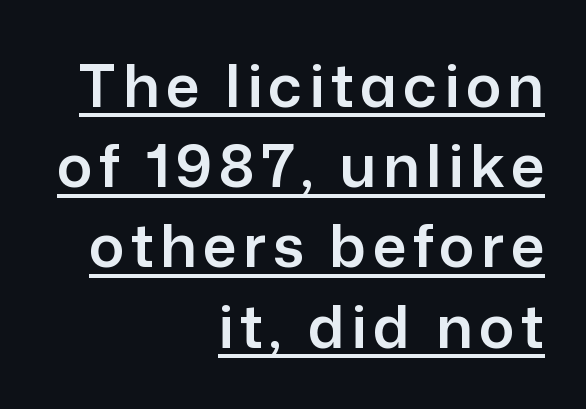
The image shows 59 px sans-serif type, upright; set right-aligned, normal line spacing (1.36x), underlined; low stroke contrast and a medium x-height.
